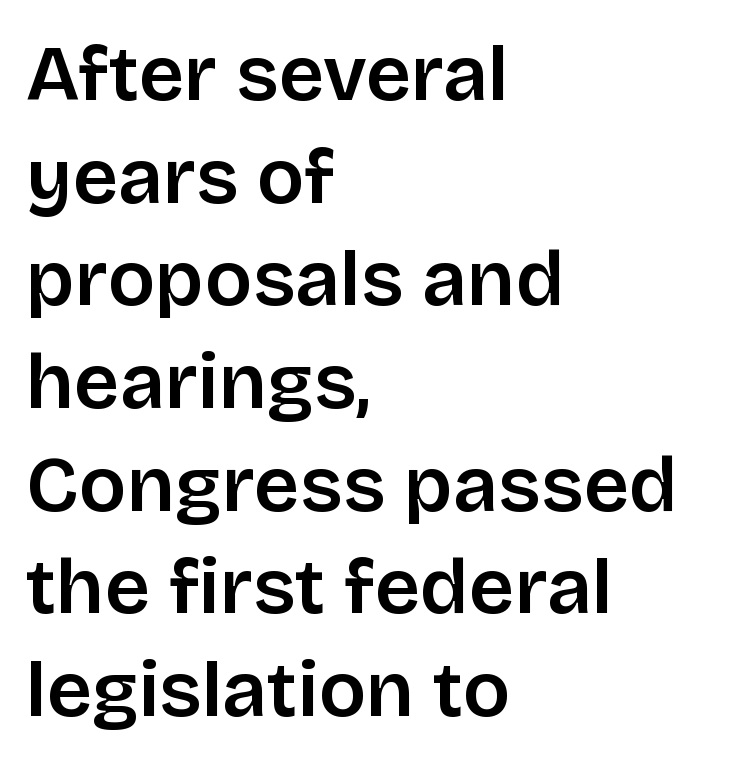
Q: Is the text italic (slanted)? A: No, it is upright.
Q: Is the typeface a serif or a sans-serif typeface? A: Sans-serif.
Q: Is the text underlined? A: No.
Q: How is the paragraph aligned? A: Left-aligned.
Q: Is the spacing between letters normal or unusually wide? A: Normal.
Q: Is the spacing between lines tight, normal or loose? A: Normal.
Q: Width (condensed, normal, or wide)? A: Normal.
Q: Stroke contrast? A: Low.
Q: x-height? A: Large.
Q: Monospaced? A: No.
